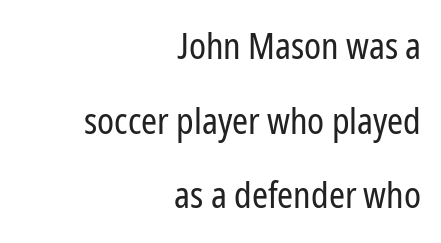
The image shows 36 px regular-weight, condensed sans-serif type, upright; set right-aligned, loose line spacing (2.07x), normal letter spacing, not underlined; low stroke contrast and a medium x-height.
